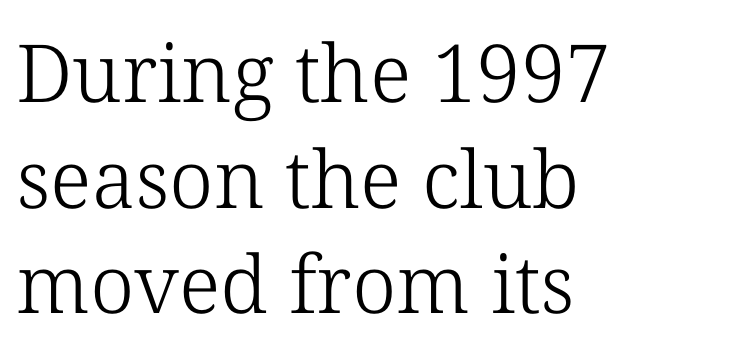
The lines in this sample share a left origin and differ only in where they stop. This sample uses a serif face. A roman cut, with each character standing at attention. Whoever set this chose a conventional vertical rhythm.
